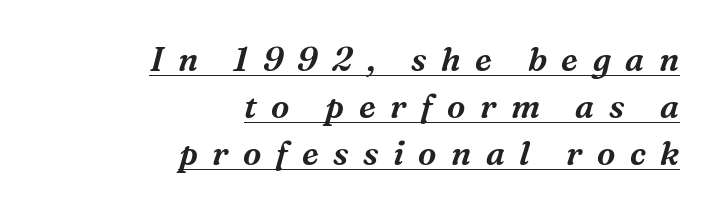
Think of a printed novel: that variable character pitch is what you see here. You can tell from the footed stems that serif type was used. Compared with undecorated copy, this sample adds a rule below the words. The designer left line spacing at the default. The type is letterspaced generously, with wide tracking. Horizontally, the lines are justified to the trailing edge only.
